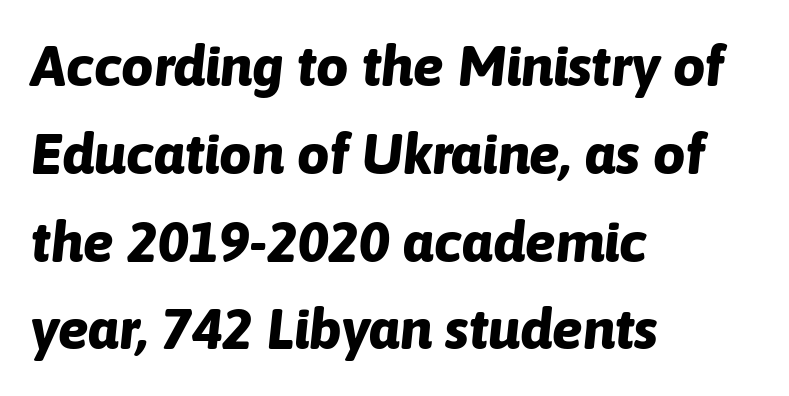
{"italic": "yes", "lean": "right", "slant_degrees": 6, "bold": "yes", "weight": "bold", "width": "normal", "stroke_contrast": "low", "x_height": "medium", "monospaced": "no", "underline": "no", "align": "left", "line_spacing": "normal", "line_spacing_ratio": 1.54, "letter_spacing": "normal", "letter_spacing_em": 0.0, "glyph_px": 57}
